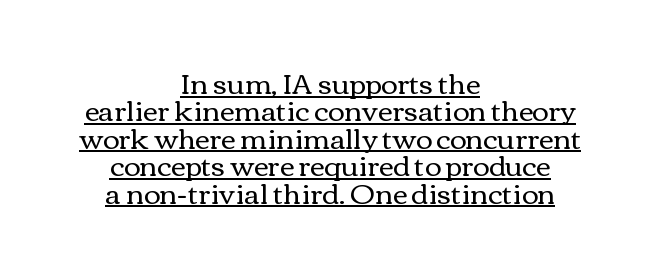
Tracking value appears to be zero — textbook default spacing. This is roman type, the default non-slanted kind. These characters rest on top of a visible drawn line. Varying glyph widths throughout — classic text-font behaviour.
